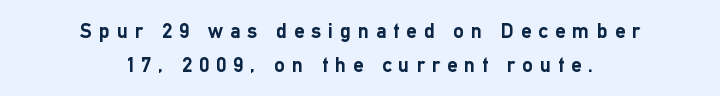
Q: Is the text bold? A: Yes.
Q: Is the text italic (slanted)? A: No, it is upright.
Q: Is the text underlined? A: No.
Q: How is the paragraph aligned? A: Centered.
Q: Is the spacing between letters normal or unusually wide? A: Unusually wide.
Q: Is the spacing between lines tight, normal or loose? A: Normal.
